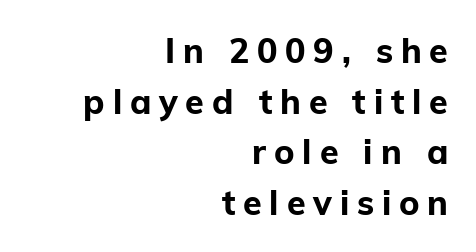
The image shows 34 px bold sans-serif type, upright; set right-aligned, normal line spacing (1.49x), unusually wide letter spacing (+0.23 em), not underlined; low stroke contrast and a medium x-height.
